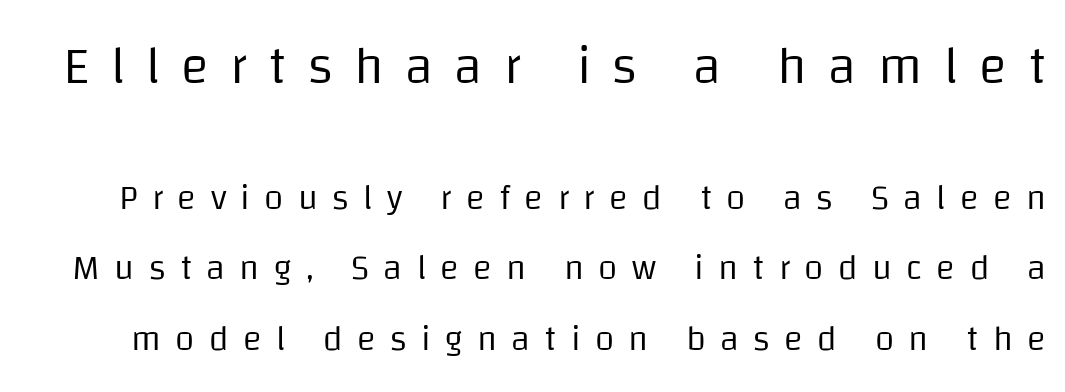
{"serif": "no", "italic": "no", "bold": "no", "weight": "regular", "width": "normal", "stroke_contrast": "low", "x_height": "large", "monospaced": "no", "underline": "no", "line_spacing": "loose", "line_spacing_ratio": 2.02, "letter_spacing": "wide", "letter_spacing_em": 0.41, "larger_block": "first", "size_ratio": 1.49, "glyph_px": 52}
